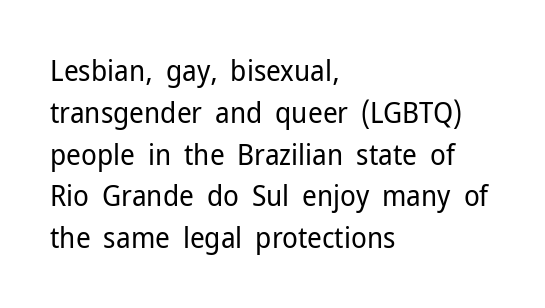
Q: Is the text bold? A: No.
Q: Is the text italic (slanted)? A: No, it is upright.
Q: Is the typeface a serif or a sans-serif typeface? A: Sans-serif.
Q: Is the text underlined? A: No.
Q: How is the paragraph aligned? A: Left-aligned.
Q: Is the spacing between letters normal or unusually wide? A: Normal.
Q: Is the spacing between lines tight, normal or loose? A: Normal.
Q: Width (condensed, normal, or wide)? A: Normal.
Q: Stroke contrast? A: Low.
Q: x-height? A: Medium.
Q: Monospaced? A: No.
